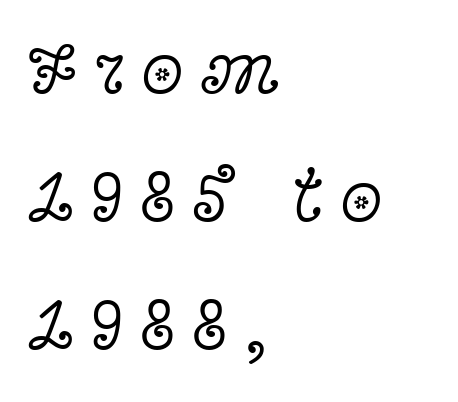
The image shows 77 px light, wide serif type; set left-aligned, normal line spacing (1.66x), unusually wide letter spacing (+0.22 em), not underlined; a medium x-height.
